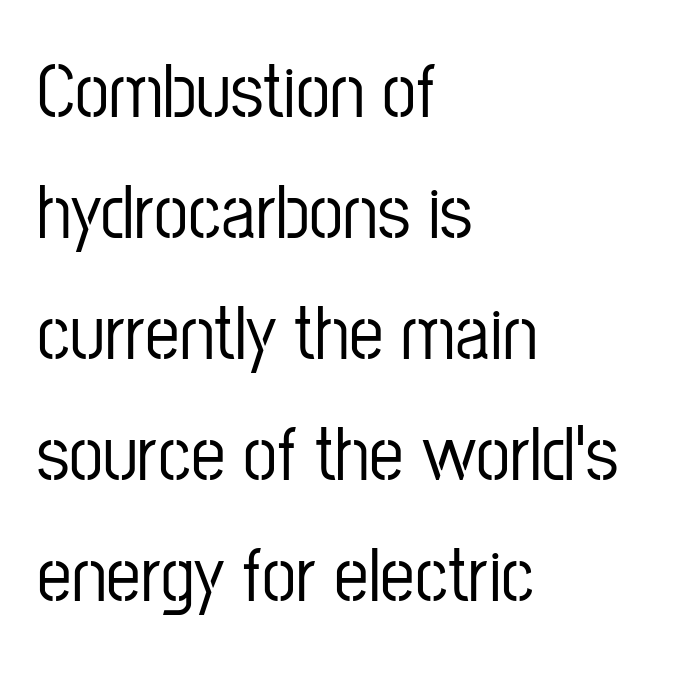
The image shows 77 px condensed sans-serif type, upright; set left-aligned, normal line spacing (1.57x), normal letter spacing, not underlined; low stroke contrast and a medium x-height.
